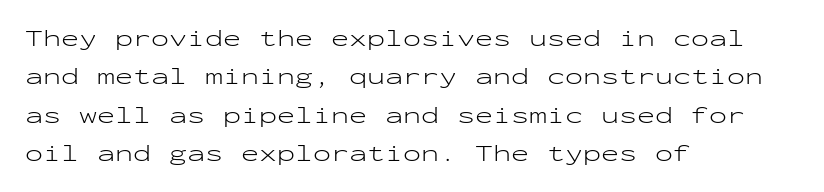
Q: Is the text bold? A: No.
Q: Is the text italic (slanted)? A: No, it is upright.
Q: Is the text underlined? A: No.
Q: How is the paragraph aligned? A: Left-aligned.
Q: Is the spacing between letters normal or unusually wide? A: Normal.
Q: Is the spacing between lines tight, normal or loose? A: Normal.
